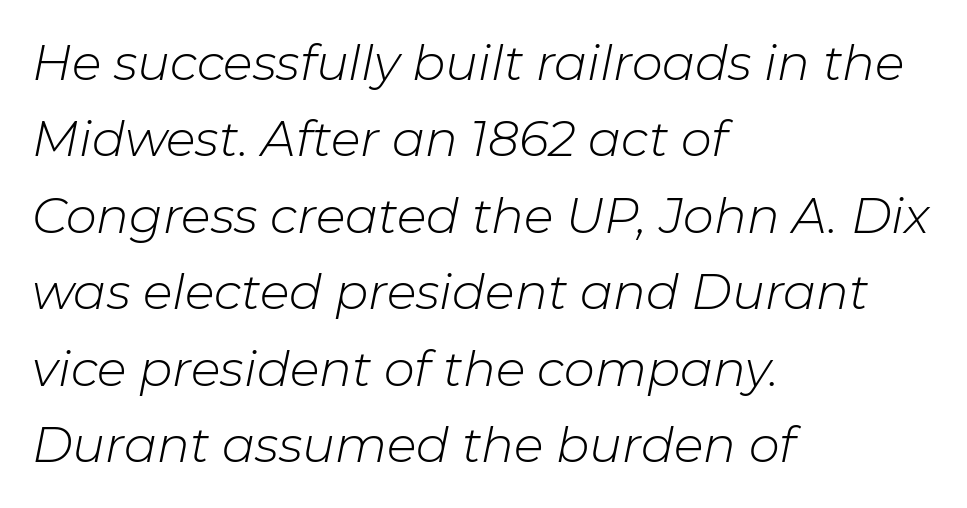
Looks like regular typesetting: each glyph gets only the width it needs. Ink coverage per letter is moderate at most. Leading: standard. The passage shown leans; its letterforms are oblique.
